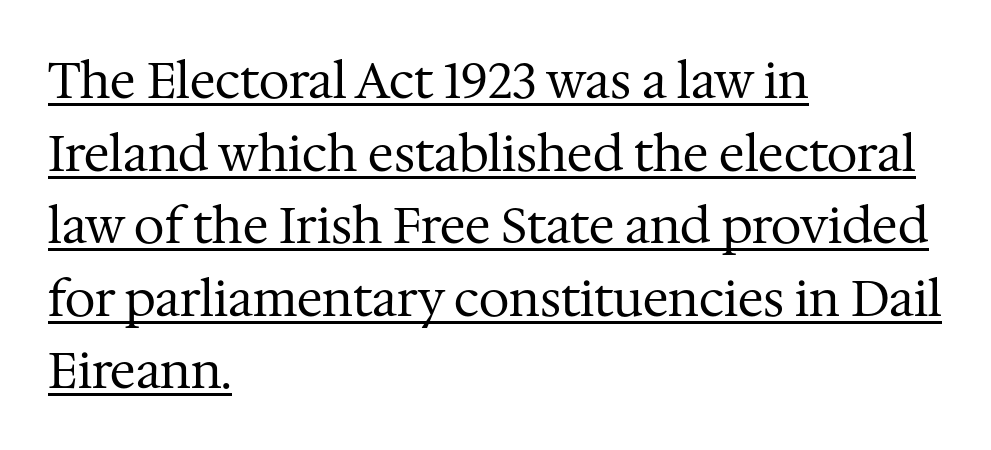
A typesetter would label this face a serif. How are the letters spaced? Ordinarily, with no added tracking. Glance below the letters and you will spot a drawn line. Teacher's note: observe the even left margin — that is flush-left alignment. The block of text has a typical density, with ordinary space between rows. Stroke thickness stays within the range of a standard reading face or lighter.
